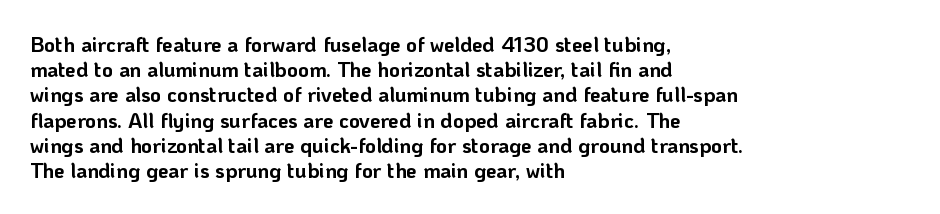
The image shows 21 px bold type, upright; set left-aligned, line spacing 1.2x, normal letter spacing, not underlined.
